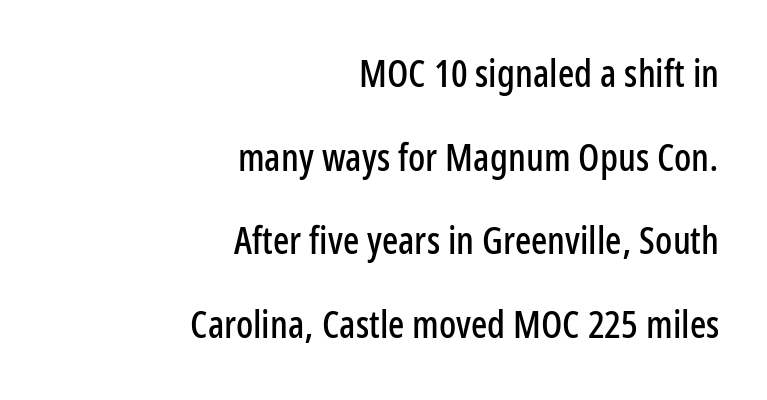
Q: Is the text italic (slanted)? A: No, it is upright.
Q: Is the typeface a serif or a sans-serif typeface? A: Sans-serif.
Q: Is the text underlined? A: No.
Q: How is the paragraph aligned? A: Right-aligned.
Q: Is the spacing between letters normal or unusually wide? A: Normal.
Q: Is the spacing between lines tight, normal or loose? A: Loose.
Q: Width (condensed, normal, or wide)? A: Condensed.
Q: Stroke contrast? A: Low.
Q: x-height? A: Medium.
Q: Monospaced? A: No.
